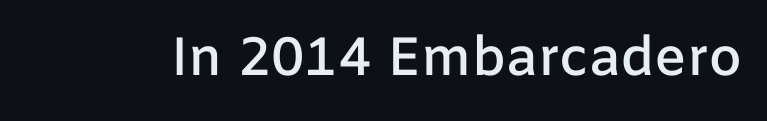
The image shows 54 px semibold sans-serif type, upright; set normal letter spacing, not underlined; low stroke contrast and a medium x-height.
